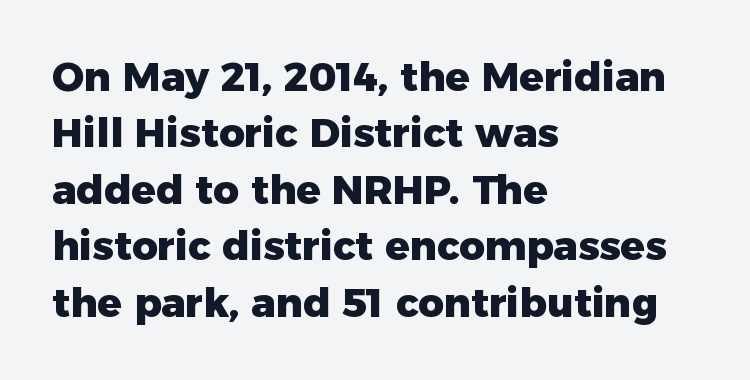
Q: Is the text bold? A: Yes.
Q: Is the text italic (slanted)? A: No, it is upright.
Q: Is the typeface a serif or a sans-serif typeface? A: Sans-serif.
Q: Is the text underlined? A: No.
Q: How is the paragraph aligned? A: Left-aligned.
Q: Is the spacing between letters normal or unusually wide? A: Normal.
Q: Is the spacing between lines tight, normal or loose? A: Normal.
Q: Width (condensed, normal, or wide)? A: Normal.
Q: Stroke contrast? A: Low.
Q: x-height? A: Medium.
Q: Monospaced? A: No.
